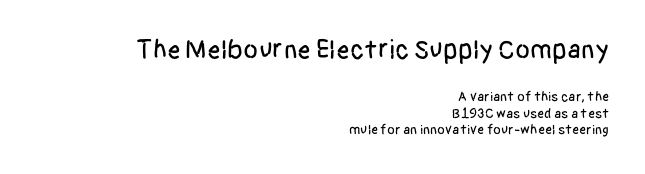
Q: Is the text italic (slanted)? A: No, it is upright.
Q: Is the text underlined? A: No.
Q: How is the paragraph aligned? A: Right-aligned.
Q: Is the spacing between letters normal or unusually wide? A: Normal.
Q: Which block of text is set in a larger size, the first (top) or the second (bottom)? A: The first (top) one.
